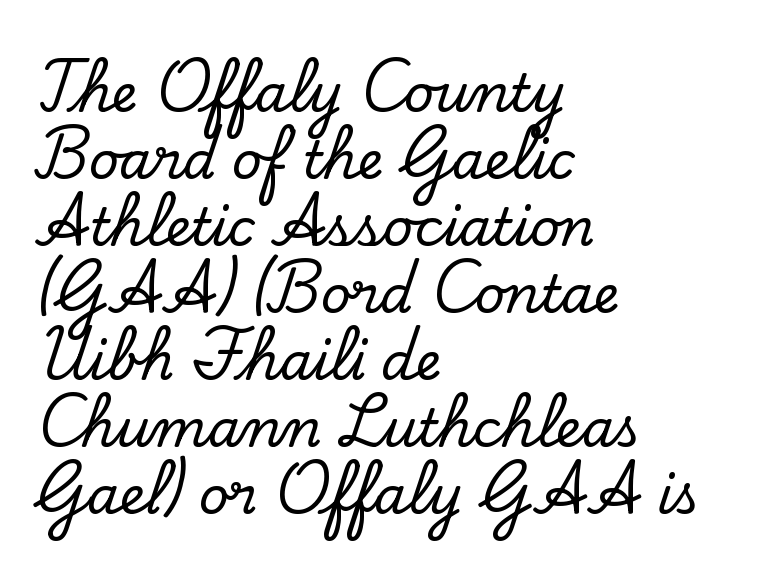
Q: Is the text italic (slanted)? A: Yes.
Q: Is the typeface a serif or a sans-serif typeface? A: Serif.
Q: Is the text underlined? A: No.
Q: How is the paragraph aligned? A: Left-aligned.
Q: Is the spacing between letters normal or unusually wide? A: Normal.
Q: Is the spacing between lines tight, normal or loose? A: Normal.
Q: Width (condensed, normal, or wide)? A: Normal.
Q: Stroke contrast? A: Low.
Q: x-height? A: Small.
Q: Monospaced? A: No.
